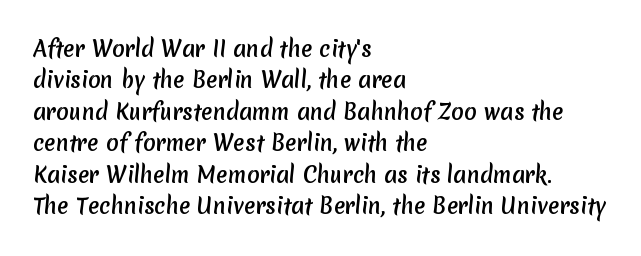
The image shows 21 px text type; set left-aligned, normal line spacing (1.5x), normal letter spacing, not underlined.
